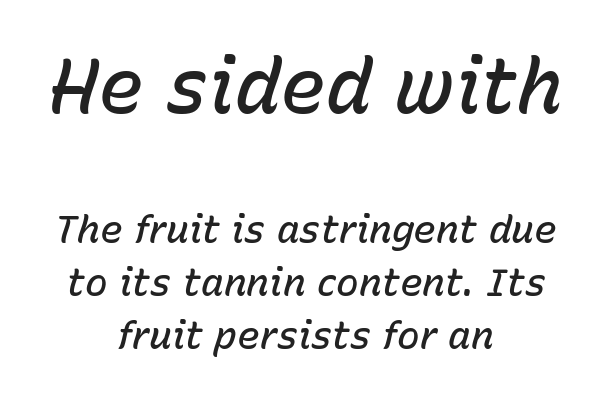
The image shows 76 px semibold type, italic (leaning right); set centered, normal line spacing (1.39x), normal letter spacing, not underlined; the first (top) block is 2.0x larger; low stroke contrast and a medium x-height.
